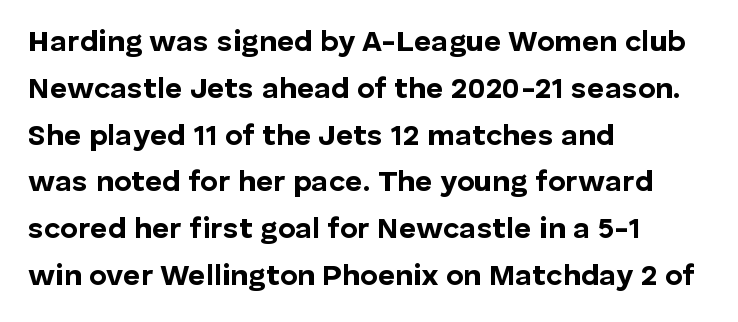
{"serif": "no", "italic": "no", "bold": "yes", "weight": "bold", "width": "normal", "stroke_contrast": "low", "x_height": "medium", "monospaced": "no", "underline": "no", "align": "left", "line_spacing": "normal", "line_spacing_ratio": 1.56, "letter_spacing": "normal", "letter_spacing_em": 0.0, "glyph_px": 30}
